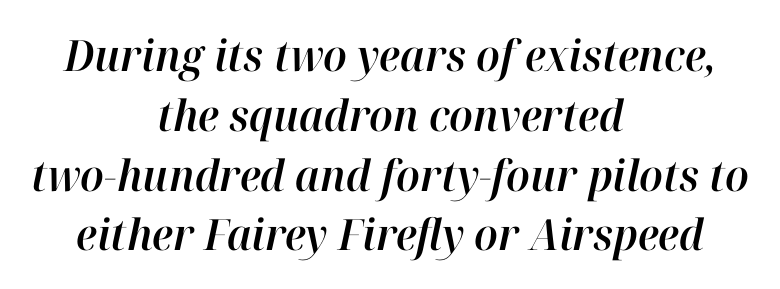
{"italic": "yes", "lean": "right", "slant_degrees": 12, "width": "normal", "stroke_contrast": "high", "x_height": "medium", "monospaced": "no", "underline": "no", "align": "center", "line_spacing": "normal", "line_spacing_ratio": 1.39, "letter_spacing": "normal", "letter_spacing_em": 0.0, "glyph_px": 43}
